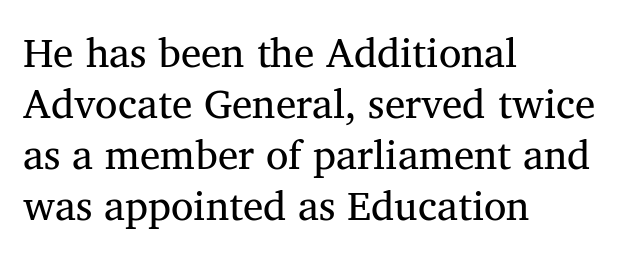
The image shows 41 px regular-weight serif type, upright; set left-aligned, line spacing 1.24x, normal letter spacing, not underlined; medium stroke contrast and a medium x-height.
